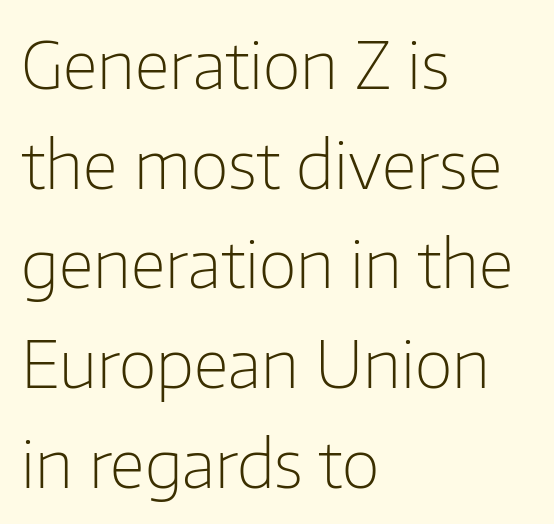
Just letters on the line, the space beneath them empty. Left-aligned paragraph, ragged on the right. The face looks like a standard text weight, possibly lighter. Here the glyphs are tracked normally, forming tight word shapes. The space between consecutive lines is moderate. Spacing verdict: proportional, widths tailored to each character.
